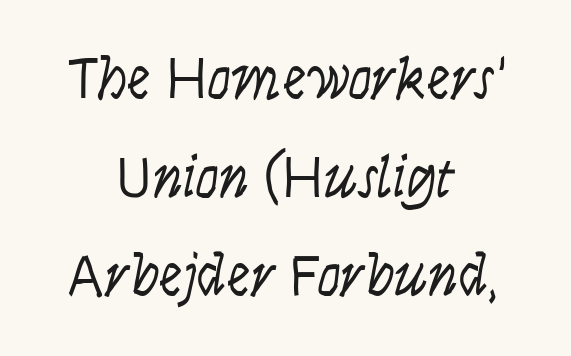
Q: Is the text bold? A: No.
Q: Is the text italic (slanted)? A: Yes.
Q: Is the typeface a serif or a sans-serif typeface? A: Sans-serif.
Q: Is the text underlined? A: No.
Q: How is the paragraph aligned? A: Centered.
Q: Is the spacing between letters normal or unusually wide? A: Normal.
Q: Is the spacing between lines tight, normal or loose? A: Normal.
Q: Width (condensed, normal, or wide)? A: Condensed.
Q: Stroke contrast? A: Low.
Q: x-height? A: Large.
Q: Monospaced? A: No.
